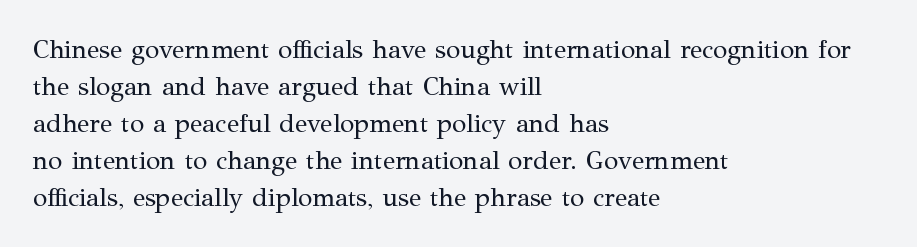
Q: Is the text bold? A: No.
Q: Is the text italic (slanted)? A: No, it is upright.
Q: Is the text underlined? A: No.
Q: How is the paragraph aligned? A: Left-aligned.
Q: Is the spacing between letters normal or unusually wide? A: Normal.
Q: Is the spacing between lines tight, normal or loose? A: Normal.
